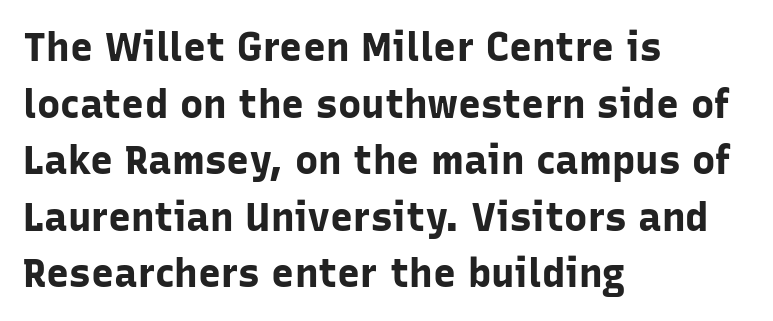
The image shows 39 px bold sans-serif type, upright; set left-aligned, normal line spacing (1.45x), normal letter spacing, not underlined; low stroke contrast and a medium x-height.
